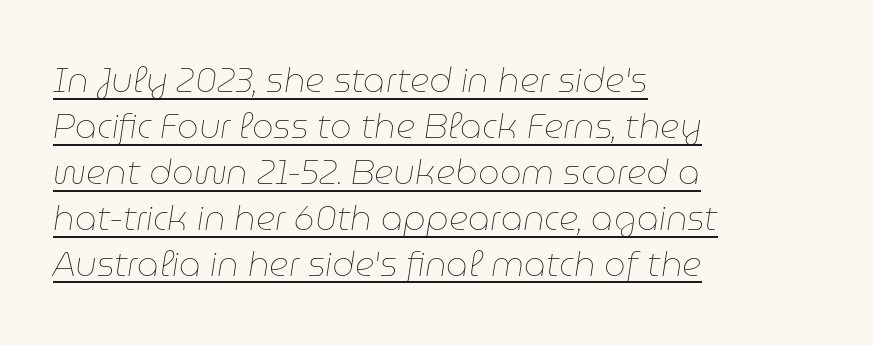
Line spacing here is normal. Check the space under the baseline: a stroke is drawn there. Characters are canted at an angle relative to the baseline's perpendicular. The weight would be labelled regular, book, light, or lighter still. Notice how the passage keeps a crisp vertical edge on the left only. The letters advance in unequal steps, a hallmark of proportional type.
